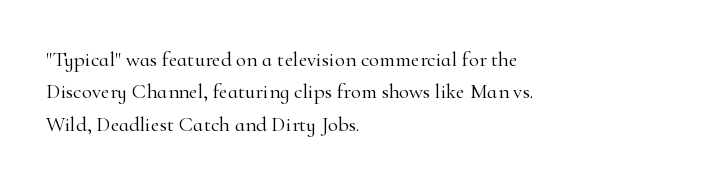
{"italic": "no", "bold": "no", "underline": "no", "align": "left", "line_spacing": "normal", "line_spacing_ratio": 1.54, "letter_spacing": "normal", "letter_spacing_em": 0.0, "glyph_px": 21}
